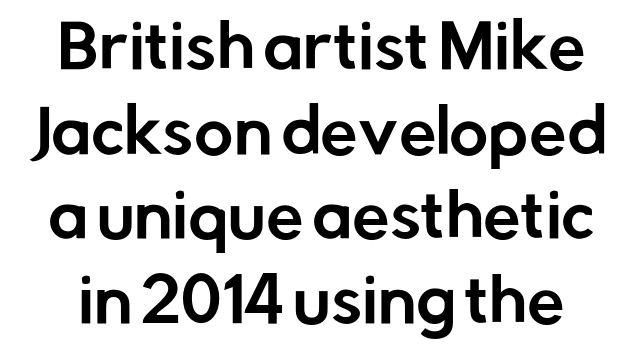
Regular leading. Short note: letters normally spaced. If you drew a line through each stem, it would be perfectly vertical. You could not count columns in this text — the font is proportionally spaced.
